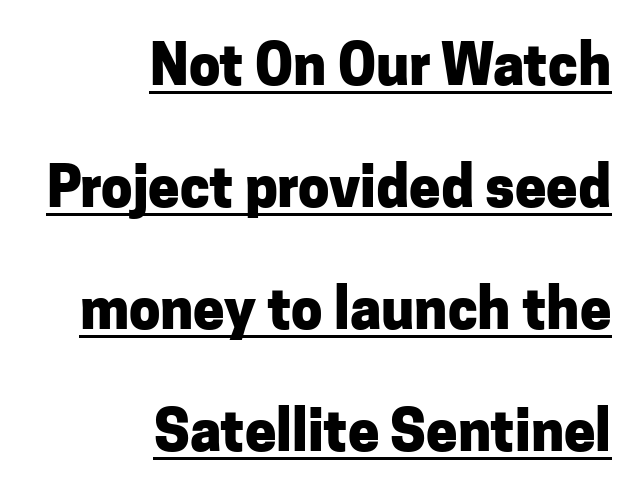
Q: Is the text bold? A: Yes.
Q: Is the text italic (slanted)? A: No, it is upright.
Q: Is the typeface a serif or a sans-serif typeface? A: Sans-serif.
Q: Is the text underlined? A: Yes.
Q: How is the paragraph aligned? A: Right-aligned.
Q: Is the spacing between letters normal or unusually wide? A: Normal.
Q: Is the spacing between lines tight, normal or loose? A: Loose.
Q: Width (condensed, normal, or wide)? A: Normal.
Q: Stroke contrast? A: Low.
Q: x-height? A: Medium.
Q: Monospaced? A: No.
